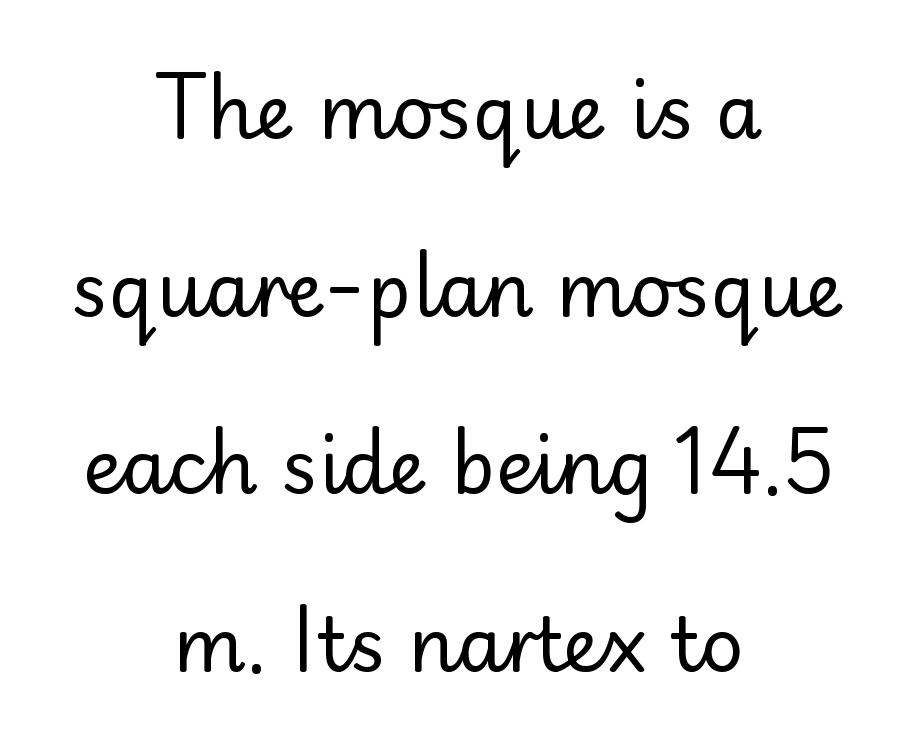
Q: Is the text bold? A: No.
Q: Is the text italic (slanted)? A: No, it is upright.
Q: Is the typeface a serif or a sans-serif typeface? A: Sans-serif.
Q: Is the text underlined? A: No.
Q: How is the paragraph aligned? A: Centered.
Q: Is the spacing between letters normal or unusually wide? A: Normal.
Q: Is the spacing between lines tight, normal or loose? A: Loose.
Q: Width (condensed, normal, or wide)? A: Normal.
Q: Stroke contrast? A: Low.
Q: x-height? A: Small.
Q: Monospaced? A: No.
